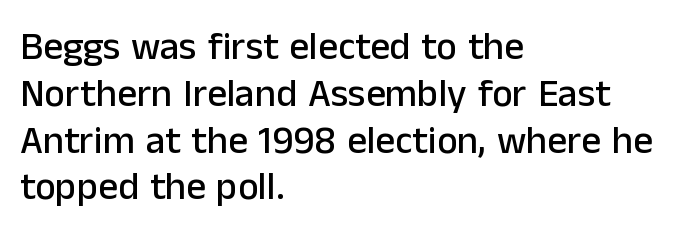
Inter-character spacing is left at the font's built-in metrics. Every character sits straight up, as roman type does. Alignment: flush left. Examine the stroke ends and you'll find no serifs. Check the space under the baseline: it is left empty.
